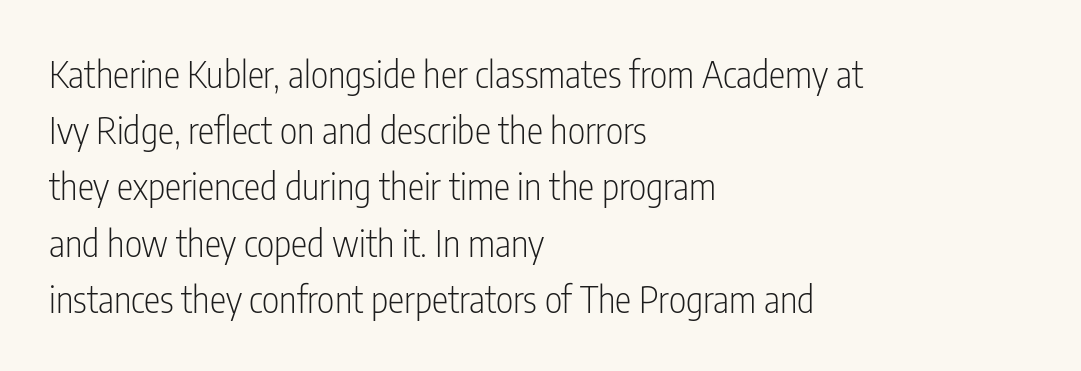
The image shows 37 px light, condensed sans-serif type, upright; set left-aligned, normal line spacing (1.52x), normal letter spacing, not underlined; low stroke contrast and a medium x-height.
